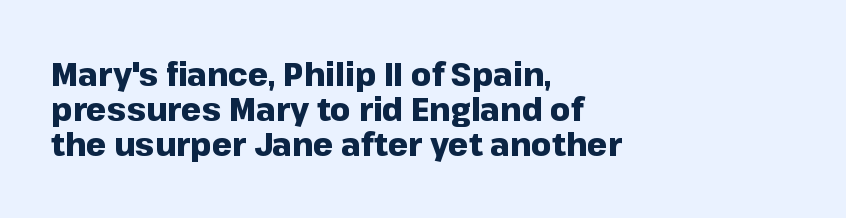
Q: Is the text bold? A: Yes.
Q: Is the text italic (slanted)? A: No, it is upright.
Q: Is the typeface a serif or a sans-serif typeface? A: Sans-serif.
Q: Is the text underlined? A: No.
Q: How is the paragraph aligned? A: Left-aligned.
Q: Is the spacing between letters normal or unusually wide? A: Normal.
Q: Is the spacing between lines tight, normal or loose? A: Tight.
Q: Width (condensed, normal, or wide)? A: Normal.
Q: Stroke contrast? A: Low.
Q: x-height? A: Medium.
Q: Monospaced? A: No.
